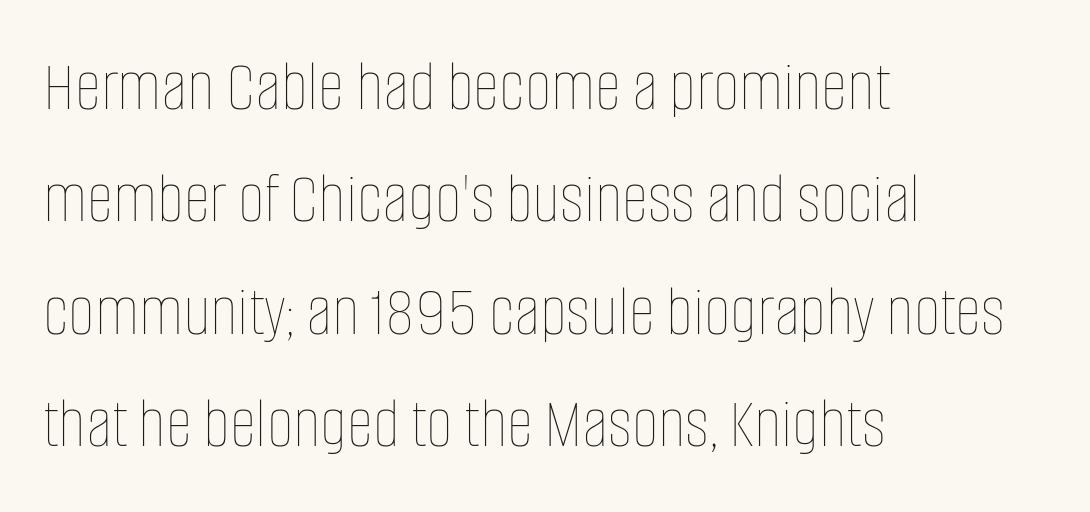
Leading: standard. The type sits square on the baseline with zero lean. Summary of weight: not heavy and not bold. Descender tails drop into unmarked territory.
